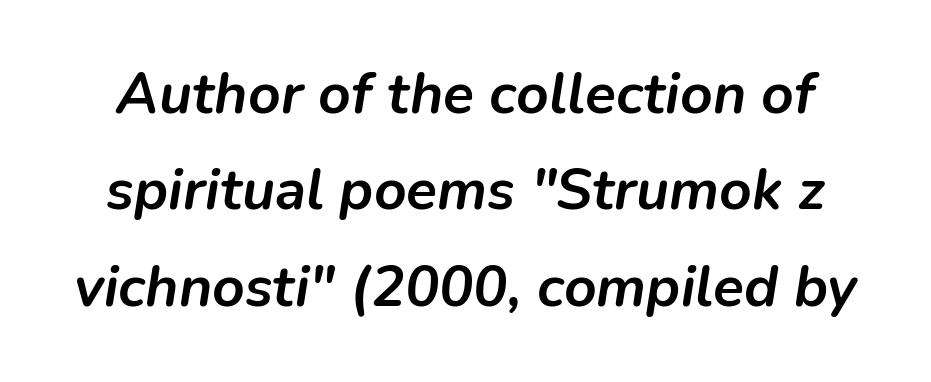
The image shows 57 px semibold type, italic (leaning right); set normal line spacing (1.69x), normal letter spacing, not underlined; low stroke contrast and a medium x-height.
